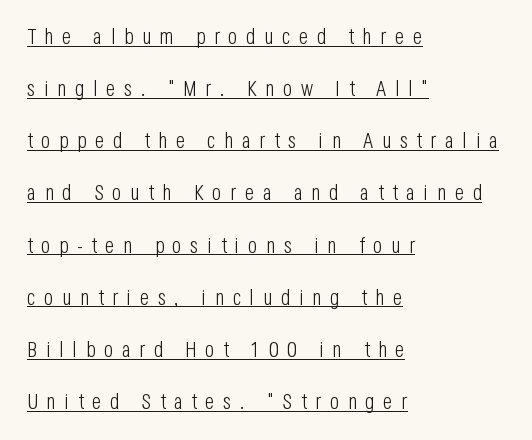
The image shows 22 px text type, upright; set left-aligned, loose line spacing (2.37x), unusually wide letter spacing (+0.39 em), underlined.
